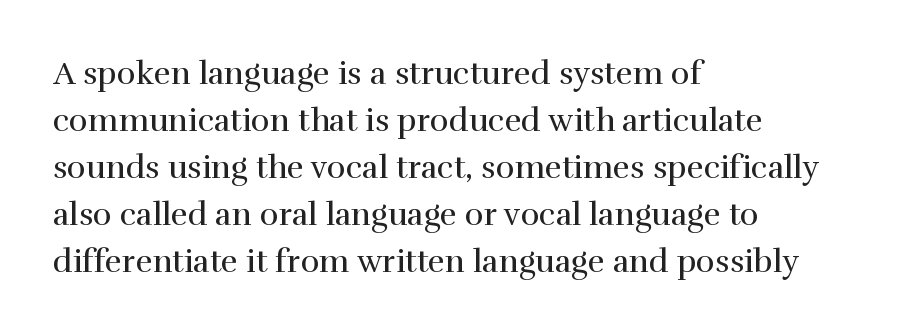
Leading: standard. The rendering anchors every line to the left-hand side. The type is set solid horizontally, with unmodified tracking. The axis of the letterforms is exactly vertical. Descenders are the only things crossing below the line.
